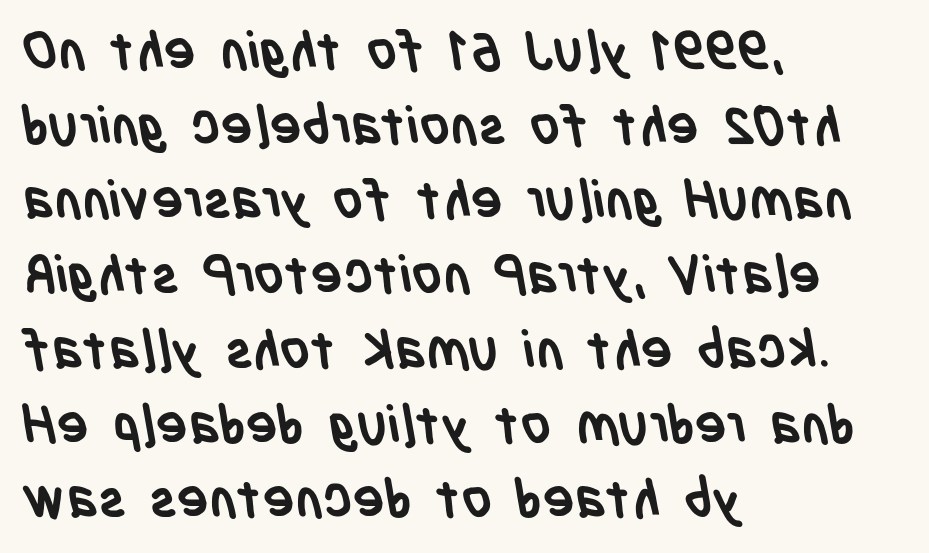
Q: Is the text bold? A: Yes.
Q: Is the typeface a serif or a sans-serif typeface? A: Sans-serif.
Q: Is the text underlined? A: No.
Q: How is the paragraph aligned? A: Left-aligned.
Q: Is the spacing between letters normal or unusually wide? A: Normal.
Q: Is the spacing between lines tight, normal or loose? A: Normal.
Q: Width (condensed, normal, or wide)? A: Condensed.
Q: Stroke contrast? A: Low.
Q: x-height? A: Large.
Q: Monospaced? A: No.
